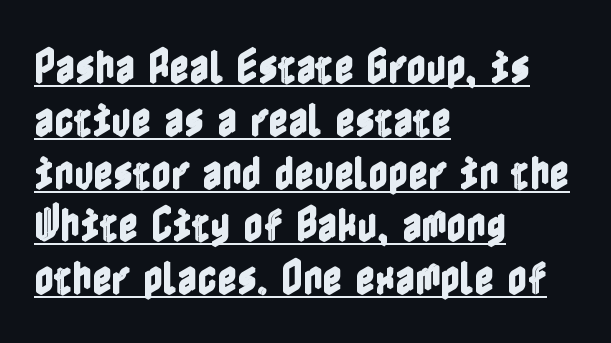
{"italic": "no", "width": "condensed", "x_height": "medium", "underline": "yes", "align": "left", "line_spacing": "normal", "line_spacing_ratio": 1.39, "letter_spacing": "normal", "letter_spacing_em": 0.0, "glyph_px": 38}
